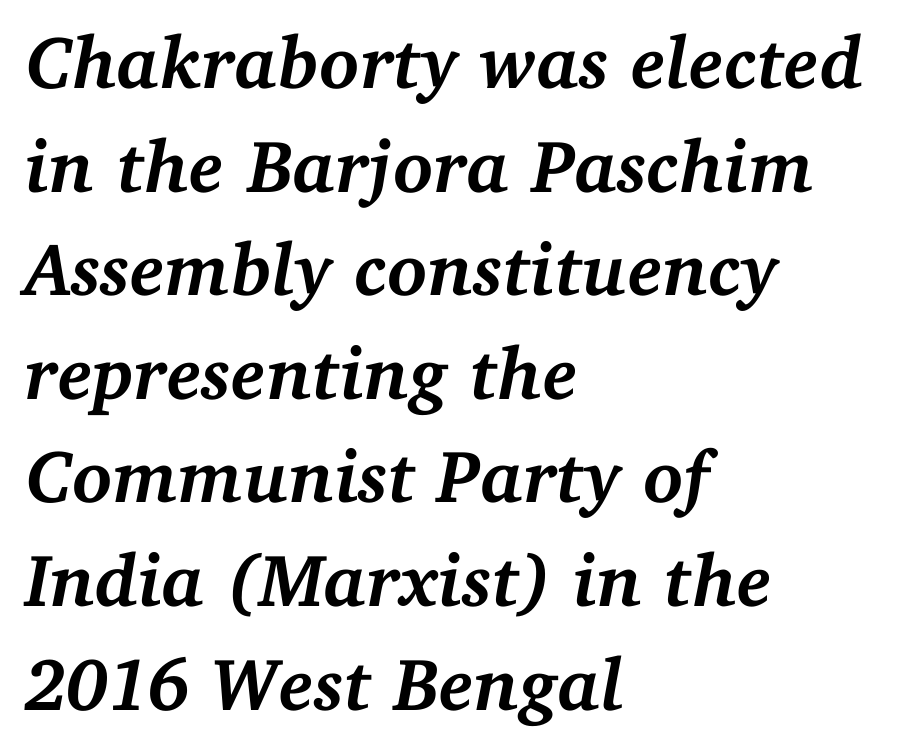
The image shows 74 px semibold serif type, italic (leaning right); set left-aligned, normal line spacing (1.4x), normal letter spacing, not underlined; medium stroke contrast and a medium x-height.
